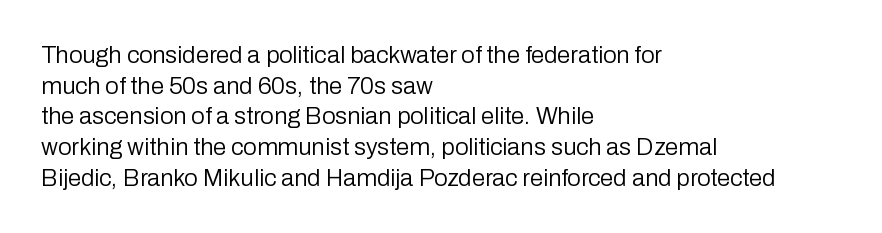
Q: Is the text bold? A: No.
Q: Is the text italic (slanted)? A: No, it is upright.
Q: Is the text underlined? A: No.
Q: How is the paragraph aligned? A: Left-aligned.
Q: Is the spacing between letters normal or unusually wide? A: Normal.
Q: Is the spacing between lines tight, normal or loose? A: Normal.
